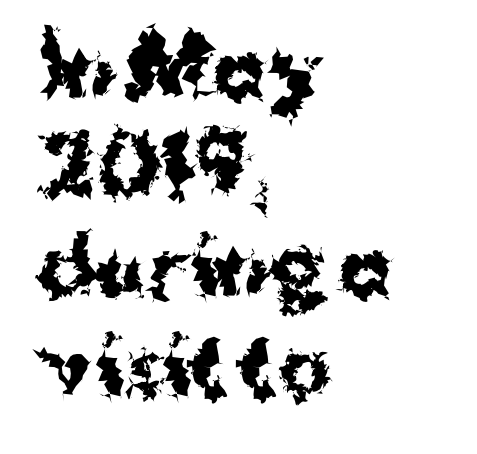
Q: Is the text bold? A: Yes.
Q: Is the text italic (slanted)? A: No, it is upright.
Q: Is the typeface a serif or a sans-serif typeface? A: Sans-serif.
Q: Is the text underlined? A: No.
Q: How is the paragraph aligned? A: Left-aligned.
Q: Is the spacing between letters normal or unusually wide? A: Normal.
Q: Width (condensed, normal, or wide)? A: Normal.
Q: Stroke contrast? A: Medium.
Q: x-height? A: Medium.
Q: Monospaced? A: No.
